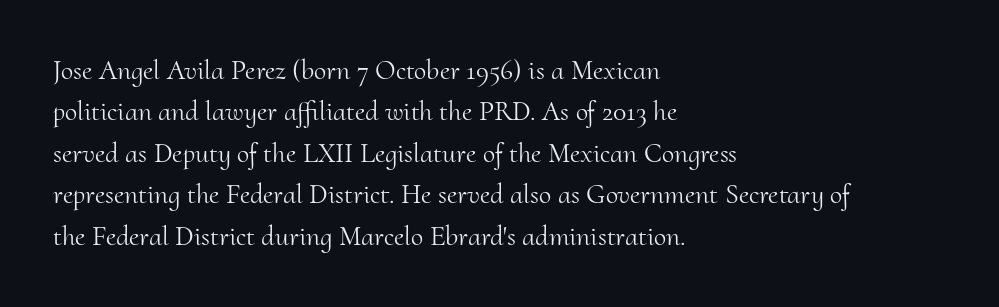
{"serif": "yes", "italic": "no", "bold": "no", "weight": "light", "width": "normal", "stroke_contrast": "medium", "x_height": "small", "monospaced": "no", "underline": "no", "align": "left", "line_spacing": "normal", "line_spacing_ratio": 1.48, "letter_spacing": "normal", "letter_spacing_em": 0.0, "glyph_px": 28}
